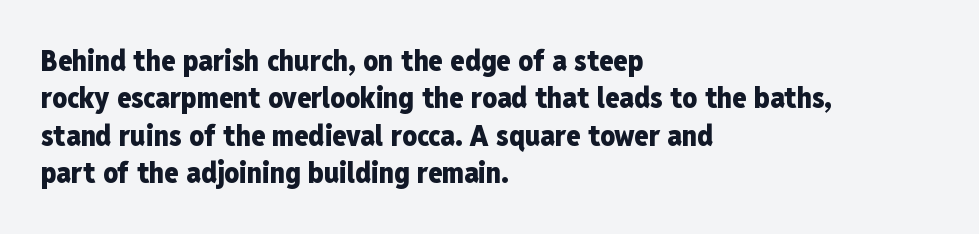
{"serif": "no", "italic": "no", "bold": "yes", "weight": "heavy", "width": "condensed", "stroke_contrast": "low", "x_height": "medium", "monospaced": "no", "underline": "no", "align": "left", "line_spacing": "normal", "line_spacing_ratio": 1.29, "letter_spacing": "normal", "letter_spacing_em": 0.0, "glyph_px": 29}
